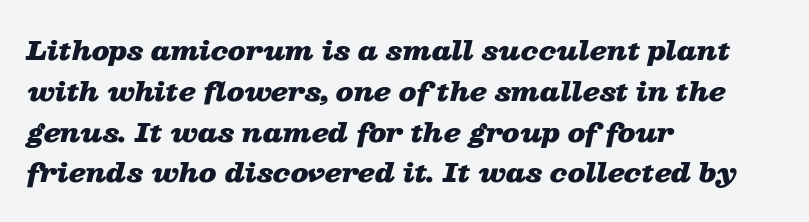
{"italic": "yes", "lean": "right", "slant_degrees": 13, "bold": "yes", "underline": "no", "align": "left", "line_spacing": "normal", "line_spacing_ratio": 1.57, "letter_spacing": "normal", "letter_spacing_em": 0.0, "glyph_px": 26}
